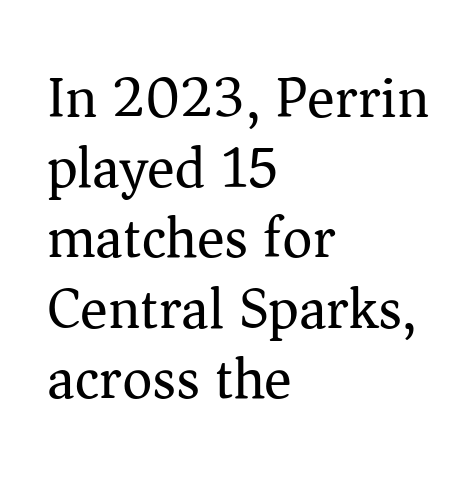
The image shows 58 px regular-weight serif type, upright; set left-aligned, line spacing 1.21x, normal letter spacing, not underlined; medium stroke contrast and a medium x-height.
